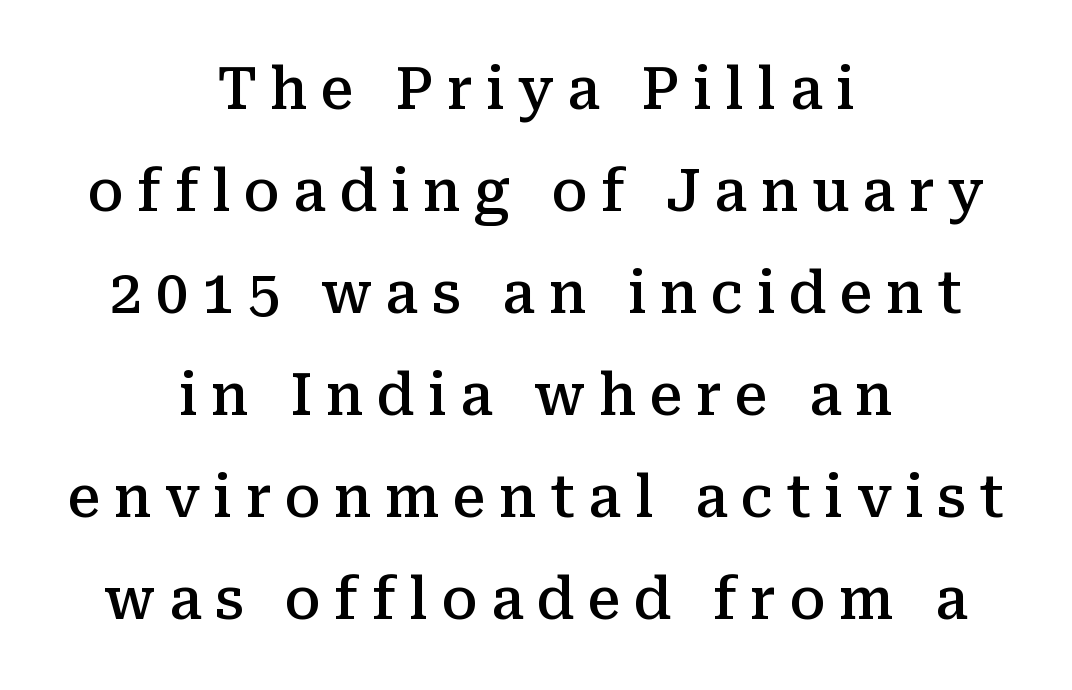
Summary of weight: moderately heavy, a semibold. Letters rest on an invisible, unmarked baseline. Every stem runs plumb, perpendicular to the baseline. A typesetter would call this proportional, since set widths differ per character. How are the letters spaced? Widely, with obvious added tracking. The whitespace from short lines is split evenly between both sides.
